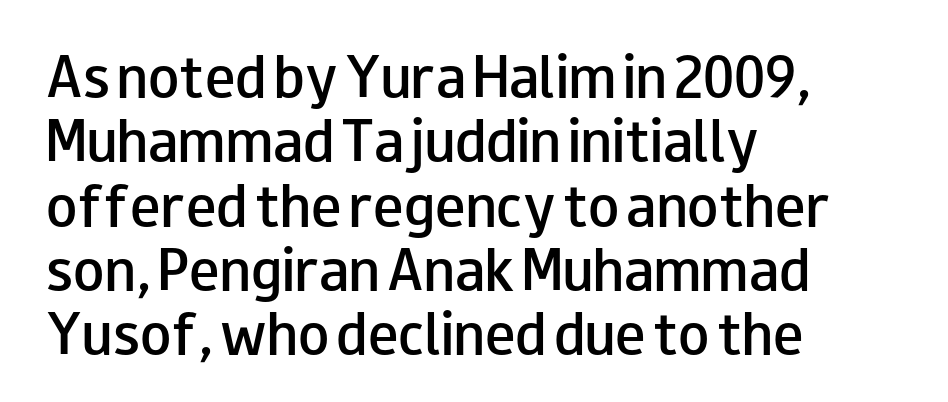
The image shows 51 px semibold, wide sans-serif type, upright; set left-aligned, normal line spacing (1.26x), normal letter spacing, not underlined; low stroke contrast and a small x-height.
